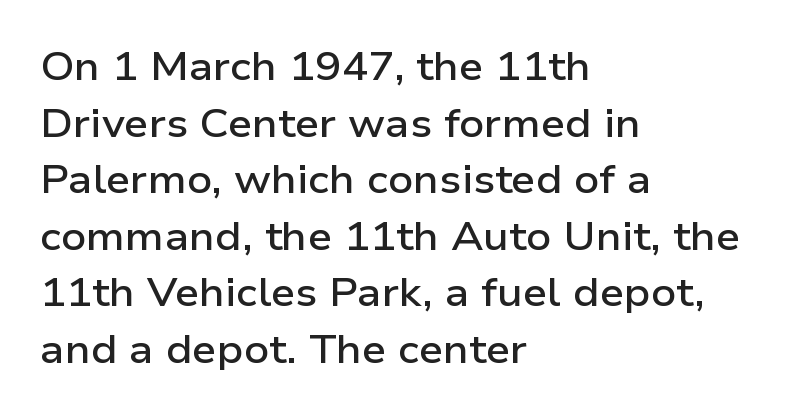
Q: Is the text bold? A: Semi-bold.
Q: Is the text italic (slanted)? A: No, it is upright.
Q: Is the typeface a serif or a sans-serif typeface? A: Sans-serif.
Q: Is the text underlined? A: No.
Q: How is the paragraph aligned? A: Left-aligned.
Q: Is the spacing between letters normal or unusually wide? A: Normal.
Q: Is the spacing between lines tight, normal or loose? A: Normal.
Q: Width (condensed, normal, or wide)? A: Wide.
Q: Stroke contrast? A: Low.
Q: x-height? A: Medium.
Q: Monospaced? A: No.
